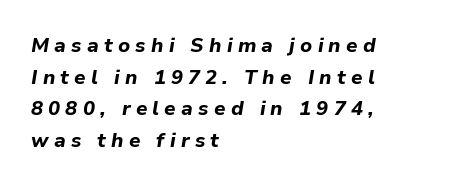
Q: Is the text bold? A: Yes.
Q: Is the text italic (slanted)? A: Yes, it leans right by about 9 degrees.
Q: Is the text underlined? A: No.
Q: How is the paragraph aligned? A: Left-aligned.
Q: Is the spacing between letters normal or unusually wide? A: Unusually wide.
Q: Is the spacing between lines tight, normal or loose? A: Normal.
